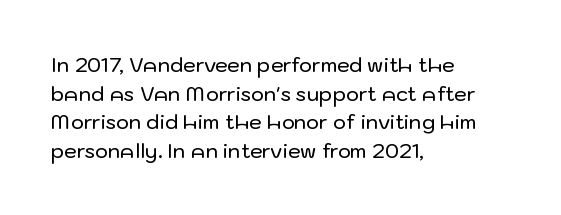
Every character sits straight up, as roman type does. The glyphs are unaccompanied by any horizontal stroke below them. Normally led — the rows are evenly, conventionally spaced. If you drew a ruler down the left edge, every line would touch it. The type is set solid horizontally, with unmodified tracking.
